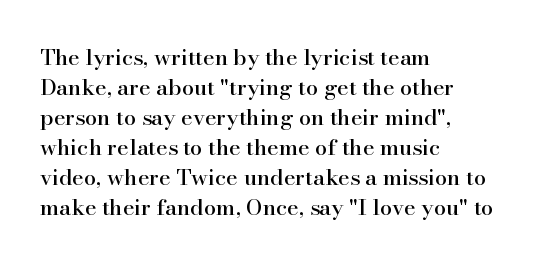
{"italic": "no", "underline": "no", "align": "left", "line_spacing": "normal", "line_spacing_ratio": 1.36, "letter_spacing": "normal", "letter_spacing_em": 0.0, "glyph_px": 22}
